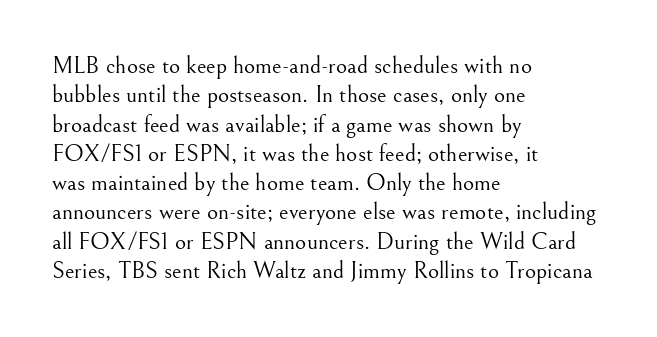
{"italic": "no", "bold": "no", "underline": "no", "align": "left", "line_spacing_ratio": 1.22, "letter_spacing": "normal", "letter_spacing_em": 0.0, "glyph_px": 24}
